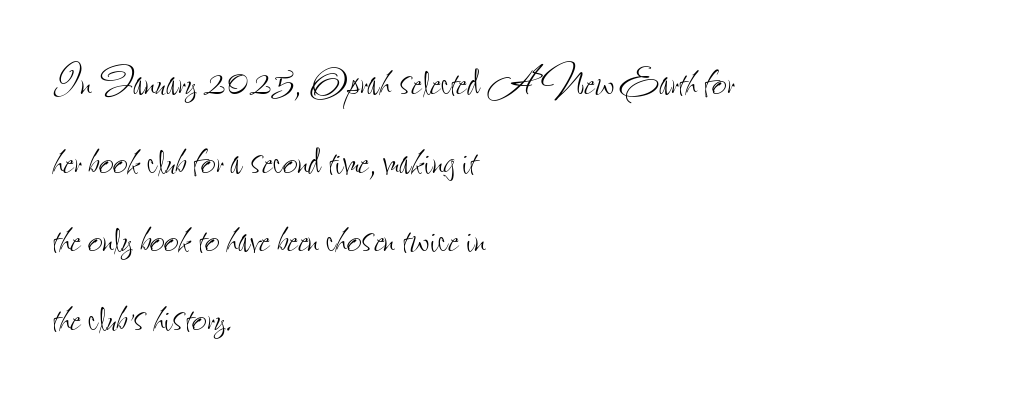
{"bold": "no", "weight": "thin", "width": "condensed", "stroke_contrast": "low", "x_height": "small", "monospaced": "no", "underline": "no", "align": "left", "line_spacing": "normal", "line_spacing_ratio": 1.51, "letter_spacing": "normal", "letter_spacing_em": 0.0, "glyph_px": 52}
